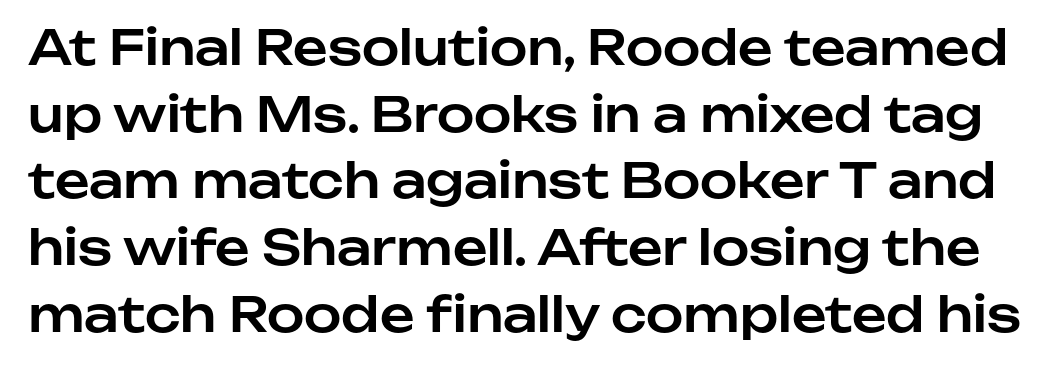
Q: Is the text italic (slanted)? A: No, it is upright.
Q: Is the typeface a serif or a sans-serif typeface? A: Sans-serif.
Q: Is the text underlined? A: No.
Q: Is the spacing between letters normal or unusually wide? A: Normal.
Q: Is the spacing between lines tight, normal or loose? A: Normal.
Q: Width (condensed, normal, or wide)? A: Normal.
Q: Stroke contrast? A: Low.
Q: x-height? A: Medium.
Q: Monospaced? A: No.
